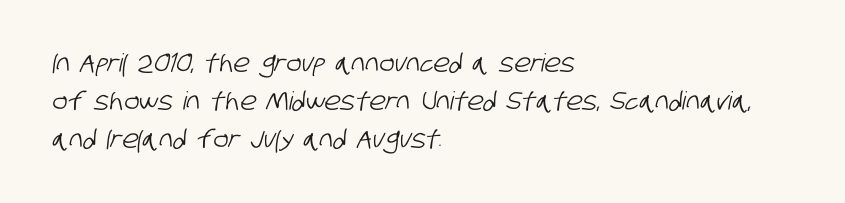
The image shows 25 px text type; set left-aligned, normal line spacing (1.52x), normal letter spacing, not underlined.
